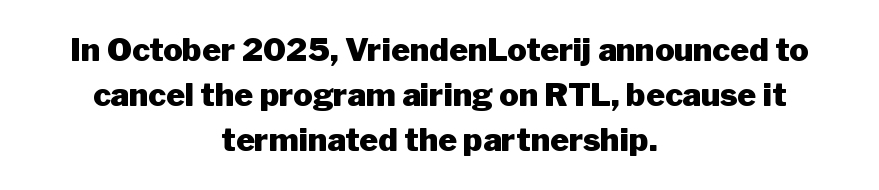
Q: Is the text bold? A: Yes.
Q: Is the text italic (slanted)? A: No, it is upright.
Q: Is the typeface a serif or a sans-serif typeface? A: Sans-serif.
Q: Is the text underlined? A: No.
Q: How is the paragraph aligned? A: Centered.
Q: Is the spacing between letters normal or unusually wide? A: Normal.
Q: Is the spacing between lines tight, normal or loose? A: Normal.
Q: Width (condensed, normal, or wide)? A: Normal.
Q: Stroke contrast? A: Low.
Q: x-height? A: Medium.
Q: Monospaced? A: No.
